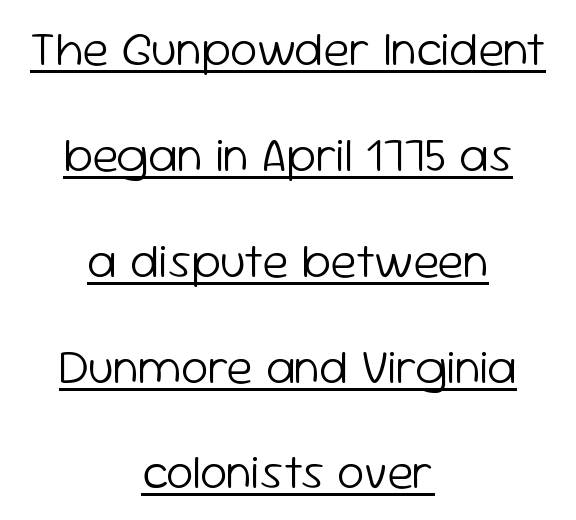
The type family on display is of the sans-serif kind. Note the varied advance widths — an 'i' is clearly narrower than an 'm'. This is the regular roman posture of the typeface. Compared with typical body copy, the letter spacing here is the same. Stems here are at most as thick as an everyday book face. These lines stand farther apart than default settings would place them.
